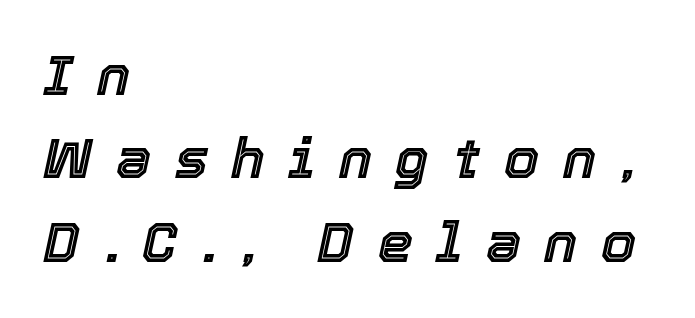
The image shows 56 px text type, italic (leaning right); set left-aligned, normal line spacing (1.49x), unusually wide letter spacing (+0.42 em), not underlined; a medium x-height.
